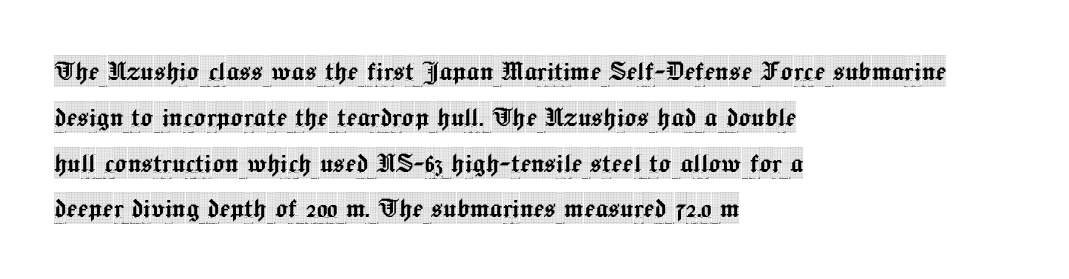
{"serif": "yes", "italic": "no", "width": "condensed", "x_height": "large", "monospaced": "no", "underline": "no", "align": "left", "line_spacing": "normal", "line_spacing_ratio": 1.43, "letter_spacing": "normal", "letter_spacing_em": 0.0, "glyph_px": 32}
